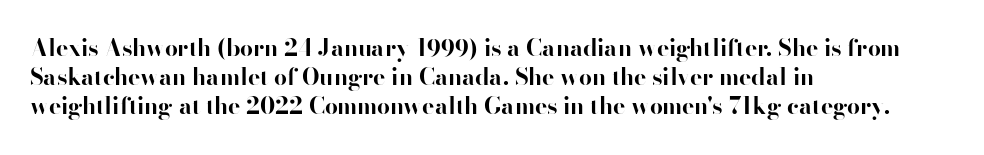
Is the block centered? No — it sits flush against the left margin. Strong, thick strokes mark this as bold type. Plain, unruled lines of type. Nothing unusual about the tracking: characters are spaced as the font intends. When letters stand straight like this, we call the style roman or upright. One glance says typical: line gaps are just what's usual.
